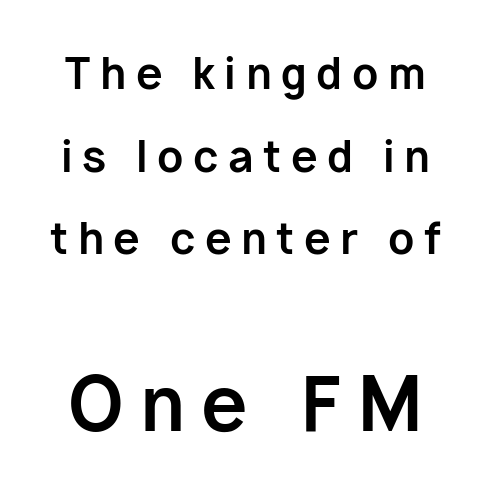
The image shows 75 px bold sans-serif type, upright; set loose line spacing (1.92x), unusually wide letter spacing (+0.22 em), not underlined; the second (bottom) block is 1.74x larger; low stroke contrast and a medium x-height.
